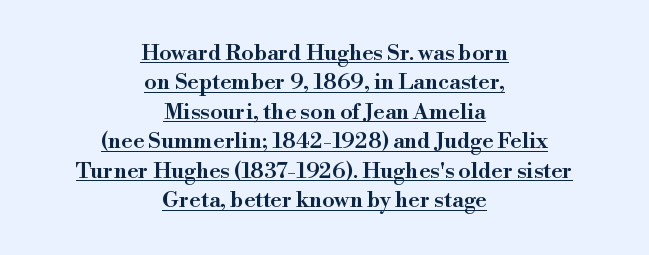
Q: Is the text bold? A: Semi-bold.
Q: Is the text italic (slanted)? A: No, it is upright.
Q: Is the text underlined? A: Yes.
Q: How is the paragraph aligned? A: Centered.
Q: Is the spacing between letters normal or unusually wide? A: Normal.
Q: Is the spacing between lines tight, normal or loose? A: Normal.
